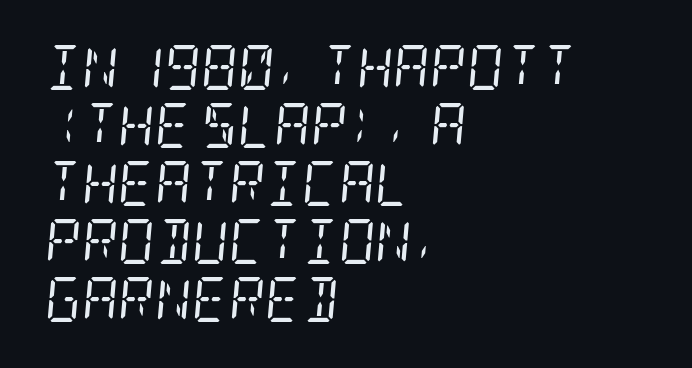
{"serif": "yes", "italic": "yes", "lean": "right", "slant_degrees": 5, "bold": "no", "weight": "regular", "width": "condensed", "stroke_contrast": "low", "x_height": "large", "underline": "no", "align": "left", "line_spacing": "normal", "line_spacing_ratio": 1.29, "letter_spacing": "normal", "letter_spacing_em": 0.0, "glyph_px": 45}
